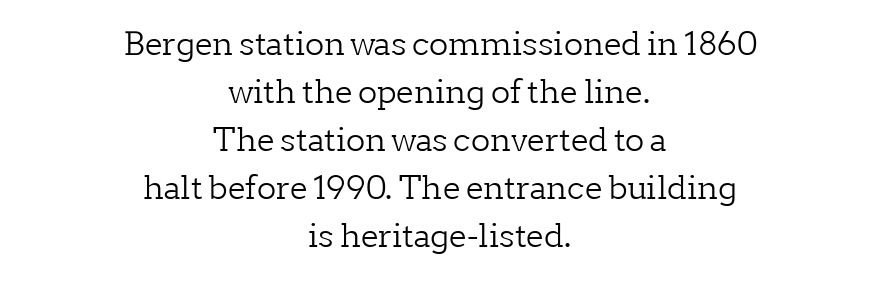
In terms of letterform style, serifs are clearly present. Characters follow at the spacing the type designer built in. The passage shown is not bold in any degree. Every row of glyphs is offset so its center matches the block's center.
